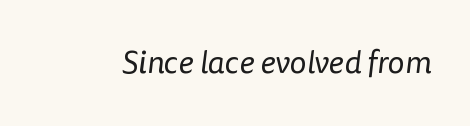
{"serif": "no", "bold": "no", "weight": "regular", "width": "normal", "stroke_contrast": "low", "x_height": "medium", "monospaced": "no", "underline": "no", "letter_spacing": "normal", "letter_spacing_em": 0.0, "glyph_px": 32}
